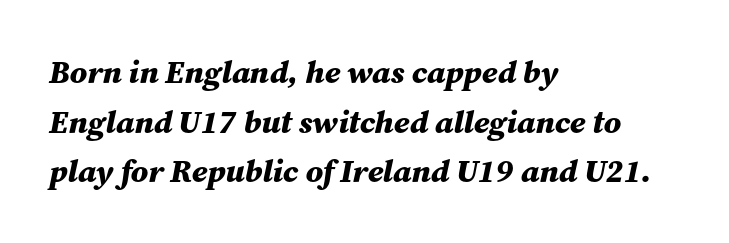
{"italic": "yes", "lean": "right", "slant_degrees": 12, "bold": "yes", "weight": "bold", "width": "normal", "stroke_contrast": "medium", "x_height": "medium", "monospaced": "no", "underline": "no", "align": "left", "line_spacing": "normal", "line_spacing_ratio": 1.55, "letter_spacing": "normal", "letter_spacing_em": 0.0, "glyph_px": 32}
